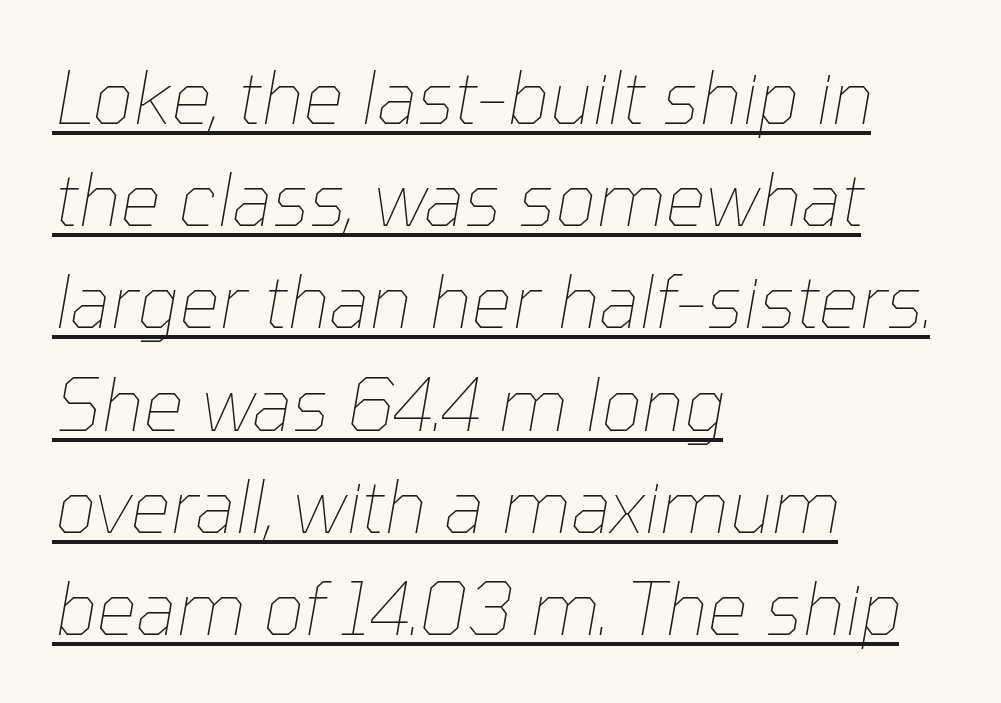
Tall strokes in this sample are angled rather than plumb. A typesetter would call this proportional, since set widths differ per character. Look at the tracking — it's just the regular setting, nothing added. Regarding leading, the lines here are spaced in the standard way. Typeset ragged right — the left edge is the straight one. Students, observe the line beneath the letters — that is underlining.
